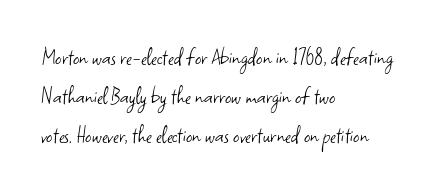
The image shows 25 px text type; set left-aligned, normal line spacing (1.56x), normal letter spacing, not underlined.
